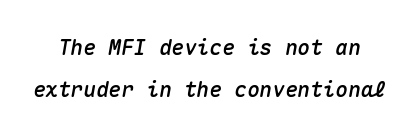
Q: Is the text italic (slanted)? A: Yes, it leans right by about 10 degrees.
Q: Is the text underlined? A: No.
Q: Is the spacing between letters normal or unusually wide? A: Normal.
Q: Is the spacing between lines tight, normal or loose? A: Loose.
